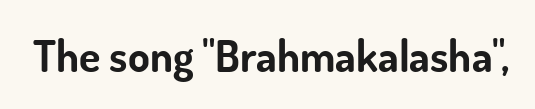
Q: Is the text bold? A: Yes.
Q: Is the text italic (slanted)? A: No, it is upright.
Q: Is the typeface a serif or a sans-serif typeface? A: Sans-serif.
Q: Is the text underlined? A: No.
Q: Is the spacing between letters normal or unusually wide? A: Normal.
Q: Width (condensed, normal, or wide)? A: Normal.
Q: Stroke contrast? A: Low.
Q: x-height? A: Small.
Q: Monospaced? A: No.
